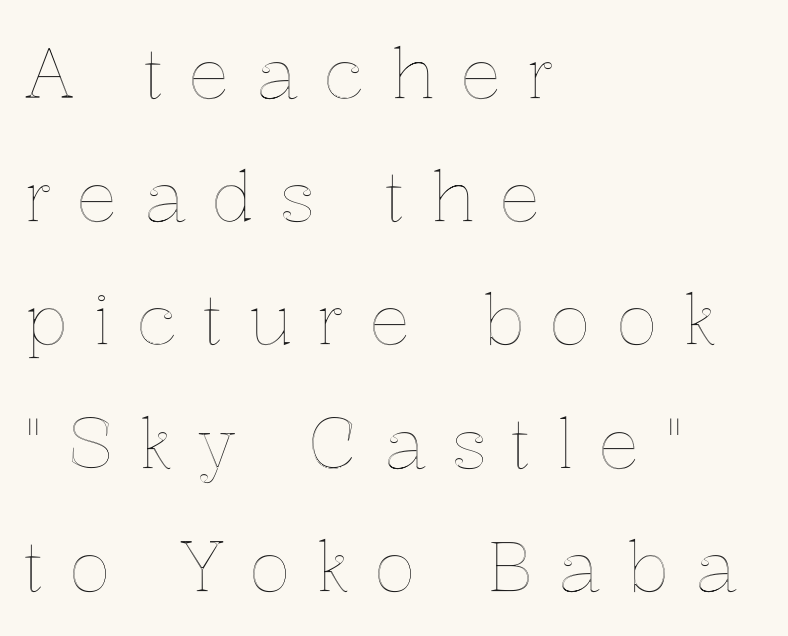
Q: Is the text italic (slanted)? A: No, it is upright.
Q: Is the text underlined? A: No.
Q: How is the paragraph aligned? A: Left-aligned.
Q: Is the spacing between letters normal or unusually wide? A: Unusually wide.
Q: Width (condensed, normal, or wide)? A: Normal.
Q: x-height? A: Medium.
Q: Monospaced? A: No.
